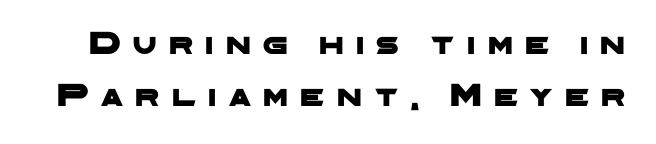
The image shows 33 px wide sans-serif type; set normal line spacing (1.57x), unusually wide letter spacing (+0.38 em), not underlined; low stroke contrast and a medium x-height.
